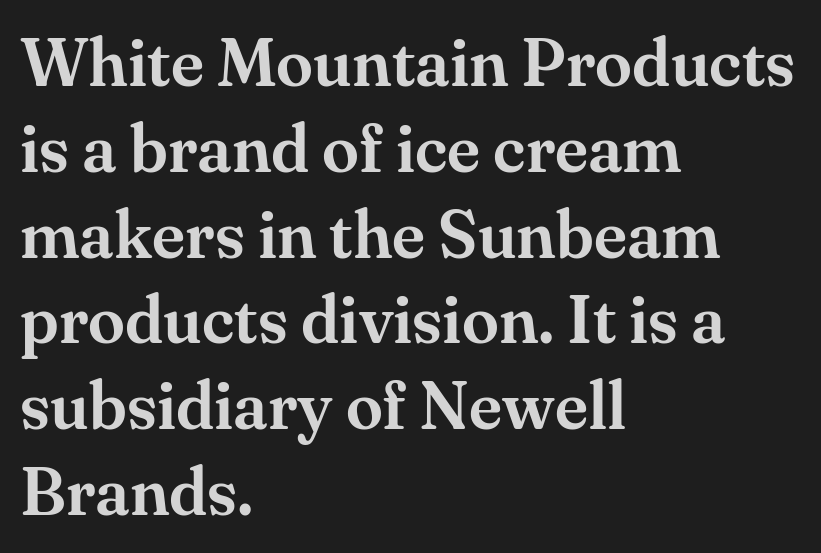
Q: Is the text italic (slanted)? A: No, it is upright.
Q: Is the typeface a serif or a sans-serif typeface? A: Serif.
Q: Is the text underlined? A: No.
Q: How is the paragraph aligned? A: Left-aligned.
Q: Is the spacing between letters normal or unusually wide? A: Normal.
Q: Is the spacing between lines tight, normal or loose? A: Normal.
Q: Width (condensed, normal, or wide)? A: Normal.
Q: Stroke contrast? A: Medium.
Q: x-height? A: Small.
Q: Monospaced? A: No.
